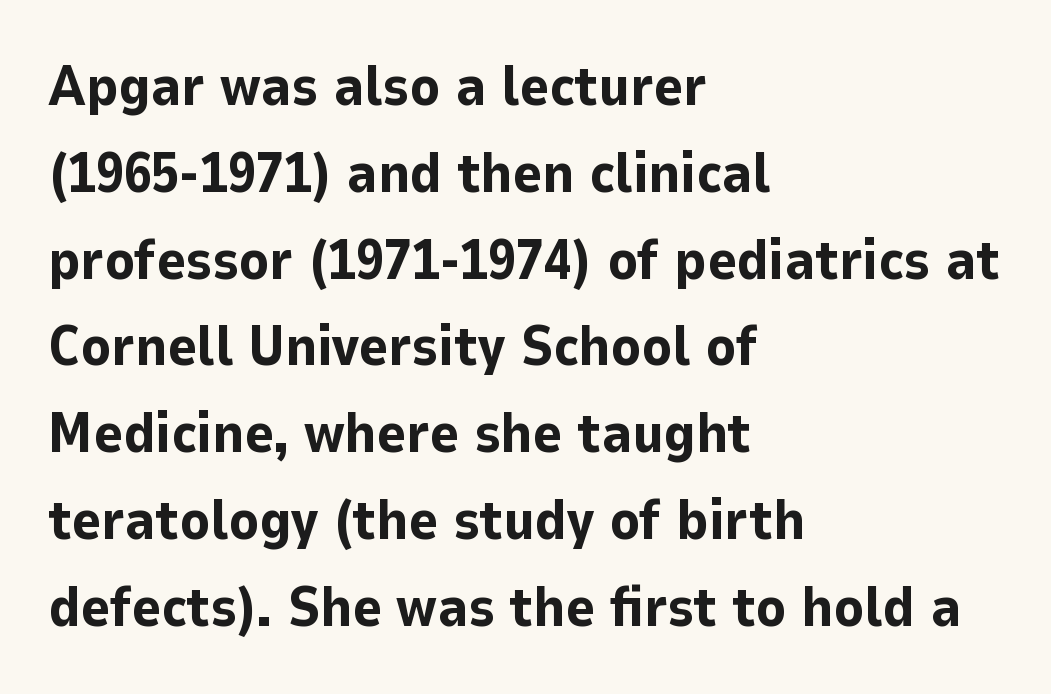
The image shows 56 px bold sans-serif type, upright; set left-aligned, normal line spacing (1.55x), normal letter spacing, not underlined; low stroke contrast and a medium x-height.
